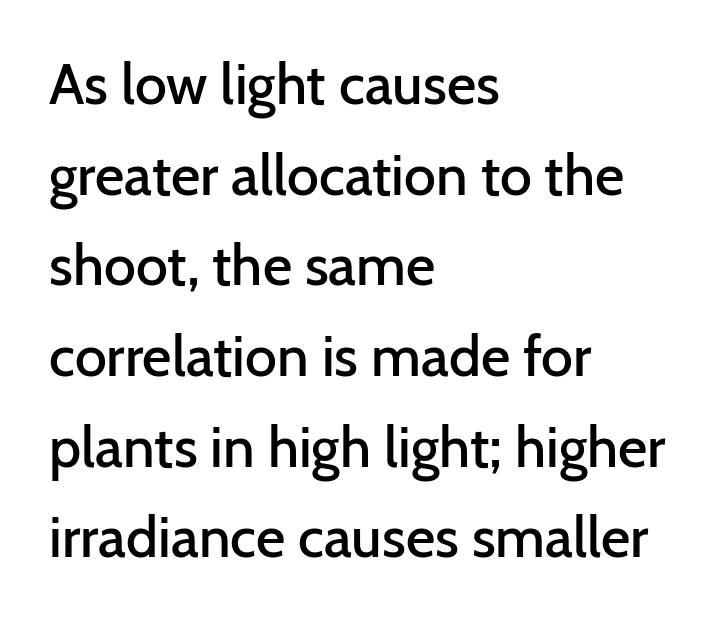
Q: Is the text bold? A: Semi-bold.
Q: Is the text italic (slanted)? A: No, it is upright.
Q: Is the typeface a serif or a sans-serif typeface? A: Sans-serif.
Q: Is the text underlined? A: No.
Q: How is the paragraph aligned? A: Left-aligned.
Q: Is the spacing between letters normal or unusually wide? A: Normal.
Q: Is the spacing between lines tight, normal or loose? A: Normal.
Q: Width (condensed, normal, or wide)? A: Normal.
Q: Stroke contrast? A: Low.
Q: x-height? A: Medium.
Q: Monospaced? A: No.
